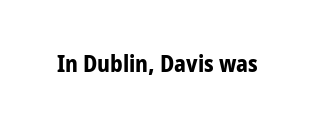
Notice how thick the strokes are: this is what a full bold looks like. In terms of letterspacing, this is plain default setting. The specimen omits any rule beneath the text block's lines. The lettering stays uniformly vertical, giving the passage a roman look.
